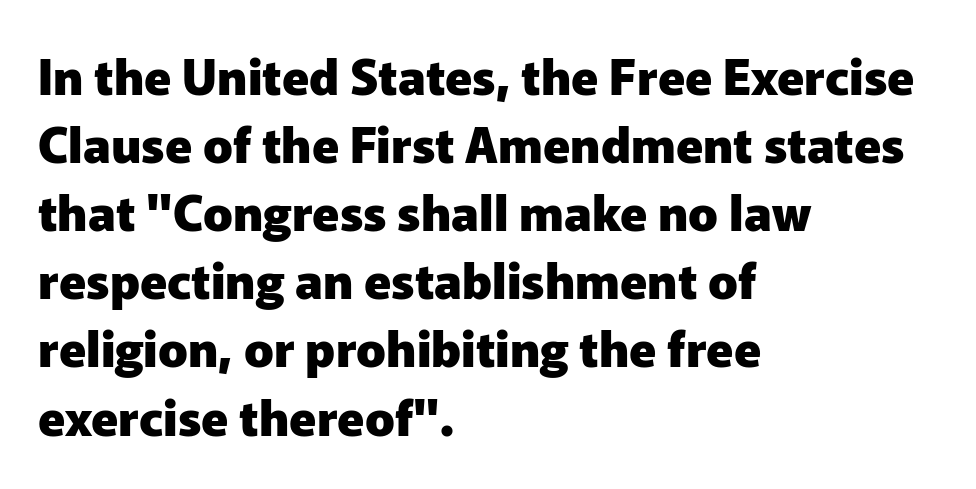
Type without underlining. Where is the straight margin? On the left. You'd pick this weight for a headline — it's a proper bold. Quick note: interline space is typical.
